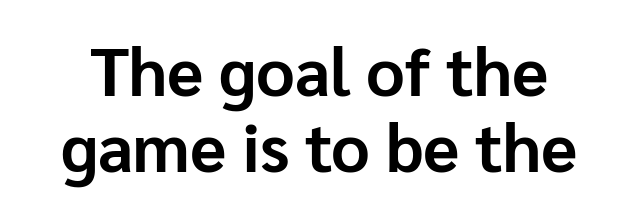
Q: Is the text bold? A: Yes.
Q: Is the text italic (slanted)? A: No, it is upright.
Q: Is the typeface a serif or a sans-serif typeface? A: Sans-serif.
Q: Is the text underlined? A: No.
Q: Is the spacing between letters normal or unusually wide? A: Normal.
Q: Is the spacing between lines tight, normal or loose? A: Tight.
Q: Width (condensed, normal, or wide)? A: Normal.
Q: Stroke contrast? A: Low.
Q: x-height? A: Medium.
Q: Monospaced? A: No.
